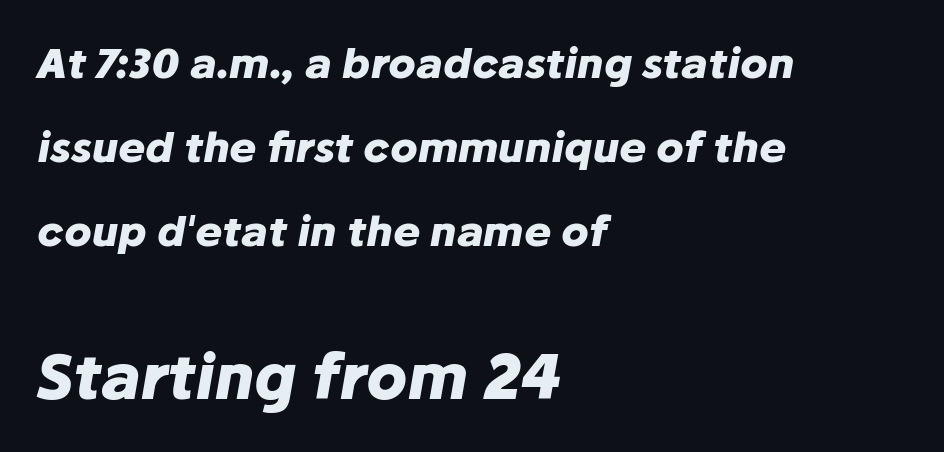
Of the two passages, the one underneath uses the larger point size. A typesetter would call this proportional, since set widths differ per character. The type is set solid horizontally, with unmodified tracking. Reading down the column, the eye jumps a long way to each next line. Pretty heavy lettering here — definitely bold. Does the lettering tilt? It does — this is italic.
